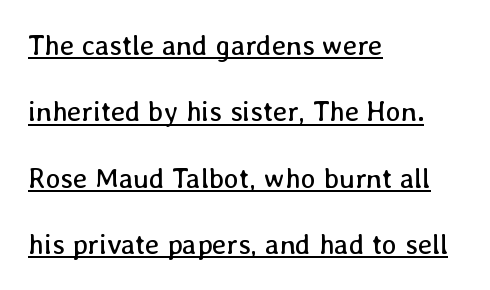
The image shows 28 px regular-weight type, upright; set left-aligned, loose line spacing (2.37x), normal letter spacing, underlined; low stroke contrast and a medium x-height.
